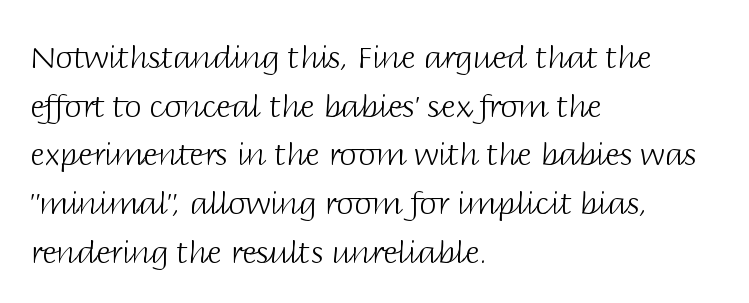
{"serif": "no", "italic": "no", "bold": "no", "weight": "light", "width": "normal", "stroke_contrast": "low", "x_height": "large", "monospaced": "no", "underline": "no", "align": "left", "line_spacing": "normal", "line_spacing_ratio": 1.57, "letter_spacing": "normal", "letter_spacing_em": 0.0, "glyph_px": 31}
